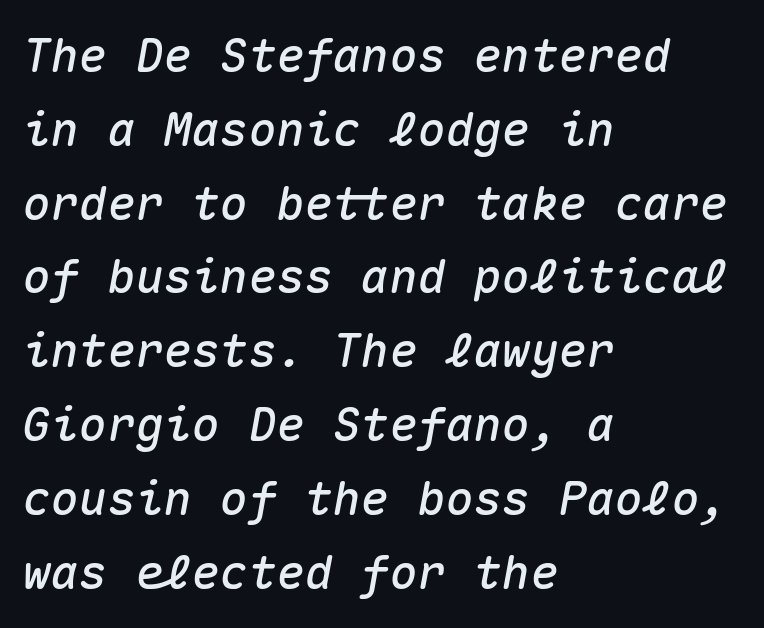
Letters rest on an invisible, unmarked baseline. This rendering uses left alignment, leaving the right contour irregular. Honestly, the row spacing looks completely unremarkable. Italic: yes, the glyphs are oblique.
